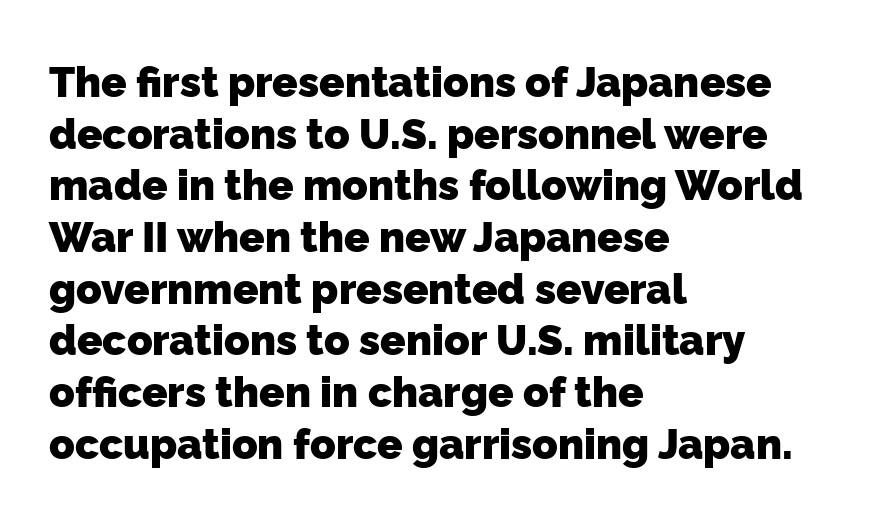
Q: Is the text bold? A: Yes.
Q: Is the typeface a serif or a sans-serif typeface? A: Sans-serif.
Q: Is the text underlined? A: No.
Q: How is the paragraph aligned? A: Left-aligned.
Q: Is the spacing between letters normal or unusually wide? A: Normal.
Q: Width (condensed, normal, or wide)? A: Normal.
Q: Stroke contrast? A: Low.
Q: x-height? A: Medium.
Q: Monospaced? A: No.
